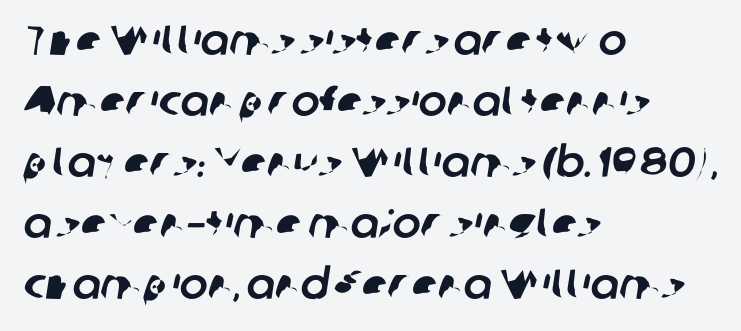
Q: Is the typeface a serif or a sans-serif typeface? A: Sans-serif.
Q: Is the text underlined? A: No.
Q: How is the paragraph aligned? A: Left-aligned.
Q: Is the spacing between letters normal or unusually wide? A: Normal.
Q: Is the spacing between lines tight, normal or loose? A: Normal.
Q: Width (condensed, normal, or wide)? A: Normal.
Q: Stroke contrast? A: Low.
Q: x-height? A: Medium.
Q: Monospaced? A: No.
